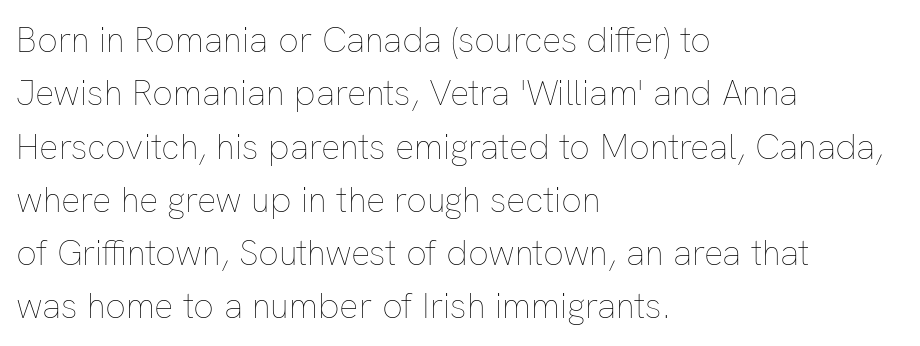
Is there much room between lines? A standard amount, neither cramped nor airy. Italic: no, the glyphs are upright roman. Each letter keeps its own natural width here, so spacing adapts to shape. The gap between lines stays unmarked.
